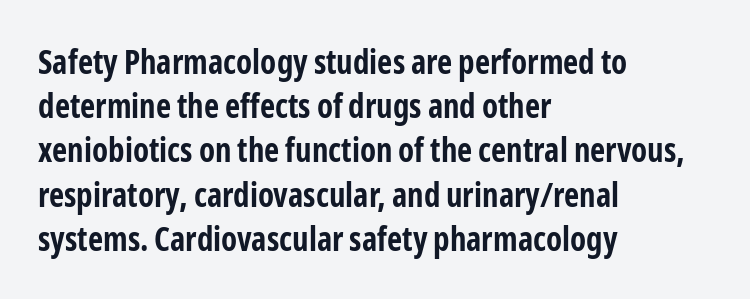
The image shows 33 px bold, condensed sans-serif type, upright; set left-aligned, normal line spacing (1.34x), normal letter spacing, not underlined; low stroke contrast and a medium x-height.
